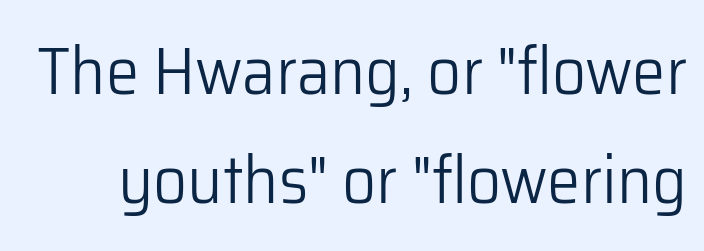
The line texture is even and compact thanks to regular tracking. In terms of letterform style, serifs are entirely absent. Underlining? Definitely not there. The letterforms sit at book weight or below.
